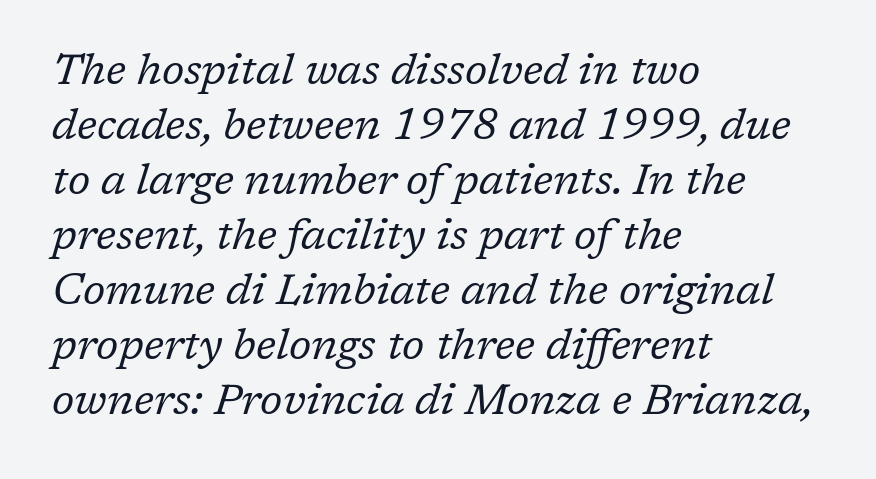
{"serif": "yes", "italic": "yes", "lean": "right", "slant_degrees": 17, "bold": "no", "weight": "regular", "width": "normal", "stroke_contrast": "low", "x_height": "medium", "monospaced": "no", "underline": "no", "align": "left", "line_spacing": "normal", "line_spacing_ratio": 1.28, "letter_spacing": "normal", "letter_spacing_em": 0.0, "glyph_px": 43}
